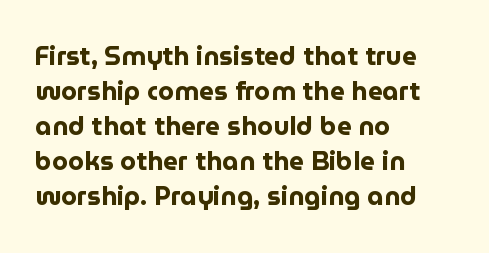
Q: Is the text bold? A: Yes.
Q: Is the text italic (slanted)? A: No, it is upright.
Q: Is the text underlined? A: No.
Q: How is the paragraph aligned? A: Left-aligned.
Q: Is the spacing between letters normal or unusually wide? A: Normal.
Q: Is the spacing between lines tight, normal or loose? A: Normal.
